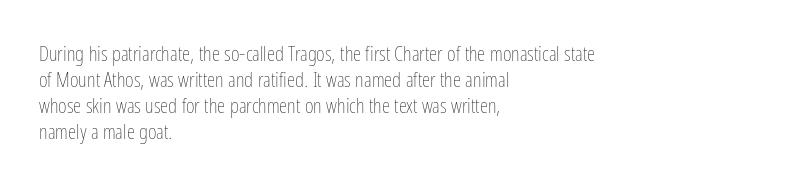
The typography opts for an upright posture over an oblique one. Unmarked baselines from the first word to the last. Students, note that the glyphs here touch the page at normal intervals. Which margin do the lines hug? The left one — the right edge is uneven. The typesetting does not lean heavy: it is not bold.
